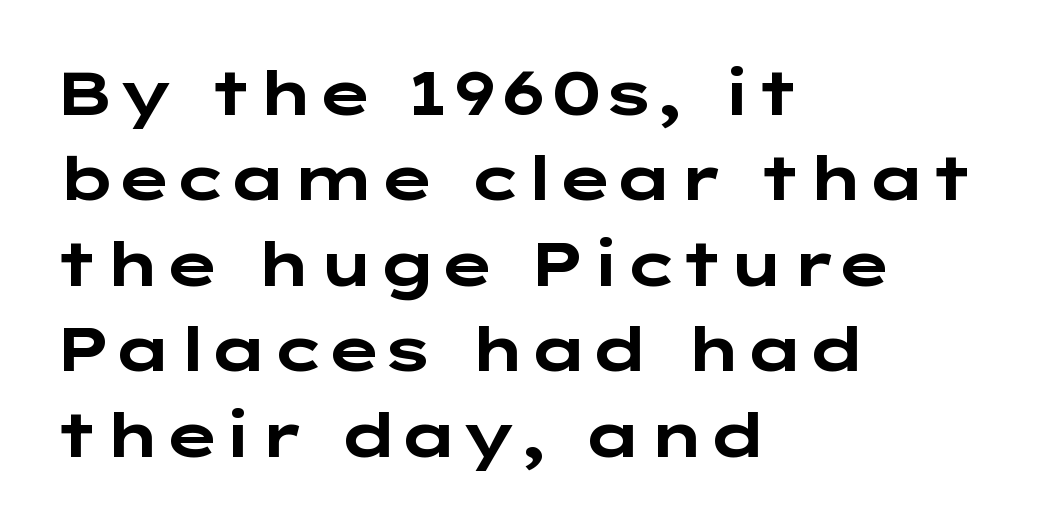
Type without underlining. The font's upright variant was chosen for this text. The passage shown has conventional tracking throughout. Leading: standard.
